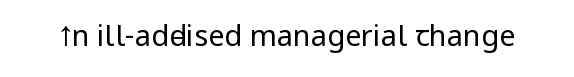
The image shows 29 px regular-weight, condensed sans-serif type, upright; set normal letter spacing, not underlined; low stroke contrast and a large x-height.
